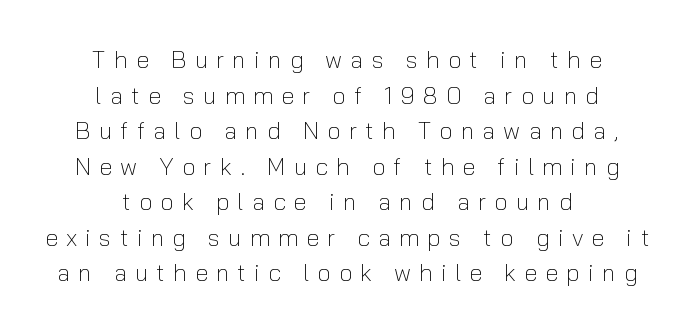
{"italic": "no", "bold": "no", "underline": "no", "align": "center", "line_spacing": "normal", "line_spacing_ratio": 1.48, "letter_spacing": "wide", "letter_spacing_em": 0.34, "glyph_px": 24}
